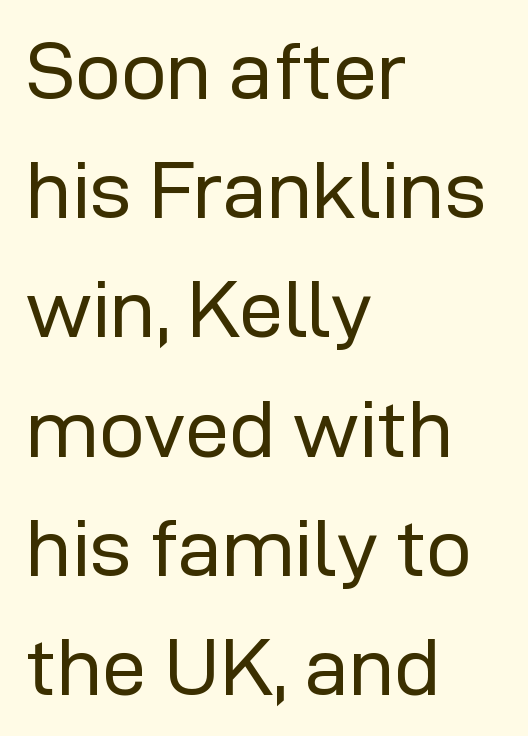
The image shows 80 px regular-weight sans-serif type, upright; set left-aligned, normal line spacing (1.49x), normal letter spacing, not underlined; low stroke contrast and a medium x-height.
